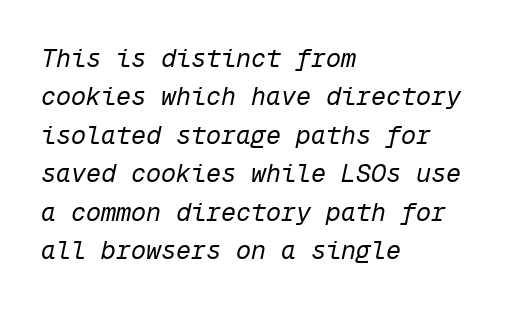
Characters follow at the spacing the type designer built in. The ragged edge is on the right, which tells us the setting is flush left. Beneath every word, the page is bare. Leading matches the norm, producing a regular column. Is the type slanted? Yes — the strokes lean at a clear angle. Weight class: somewhere from thin through regular.
